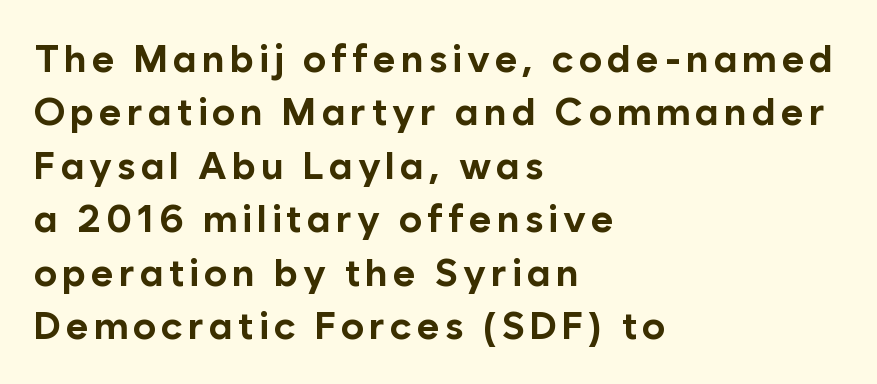
These lines are rendered in a variable-pitch font. Summary of weight: heavy, a full bold. Leading matches the norm, producing a regular column. Any mark beneath the type? The region is blank. The lettering stays uniformly vertical, giving the passage a roman look. These lines are composed in type without serifs.
